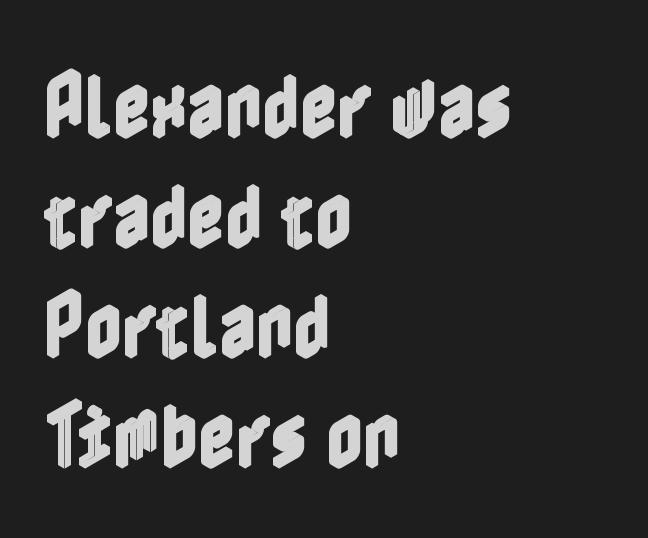
Q: Is the text italic (slanted)? A: No, it is upright.
Q: Is the text underlined? A: No.
Q: How is the paragraph aligned? A: Left-aligned.
Q: Is the spacing between letters normal or unusually wide? A: Normal.
Q: Is the spacing between lines tight, normal or loose? A: Normal.
Q: Width (condensed, normal, or wide)? A: Condensed.
Q: x-height? A: Medium.
